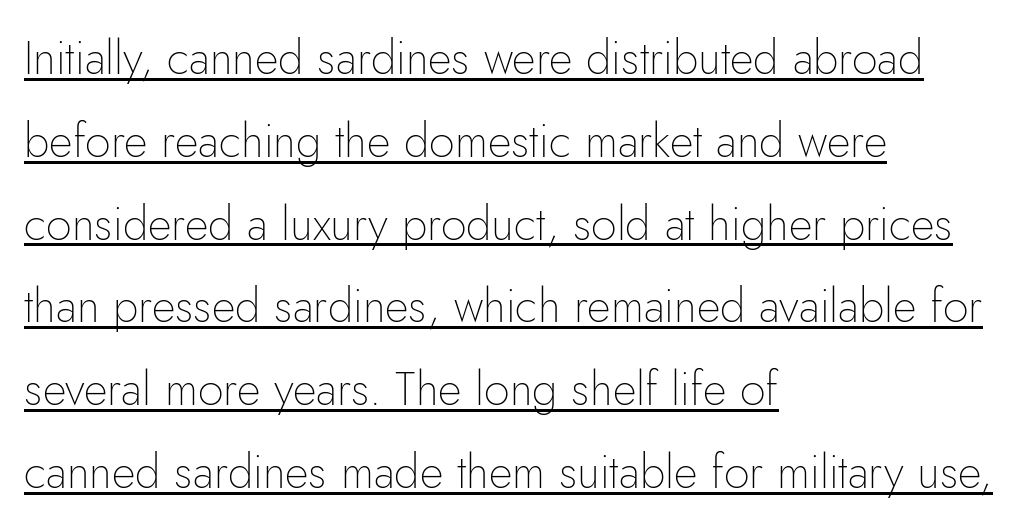
Q: Is the text bold? A: No.
Q: Is the text italic (slanted)? A: No, it is upright.
Q: Is the typeface a serif or a sans-serif typeface? A: Sans-serif.
Q: Is the text underlined? A: Yes.
Q: How is the paragraph aligned? A: Left-aligned.
Q: Is the spacing between letters normal or unusually wide? A: Normal.
Q: Width (condensed, normal, or wide)? A: Normal.
Q: Stroke contrast? A: Low.
Q: x-height? A: Small.
Q: Monospaced? A: No.
